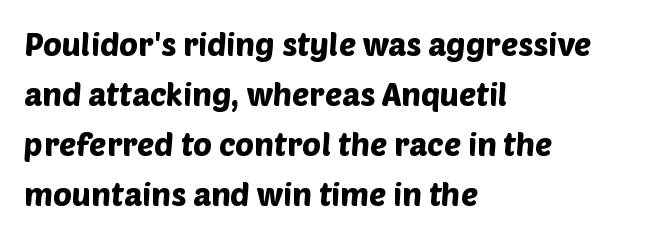
Q: Is the typeface a serif or a sans-serif typeface? A: Sans-serif.
Q: Is the text underlined? A: No.
Q: How is the paragraph aligned? A: Left-aligned.
Q: Is the spacing between letters normal or unusually wide? A: Normal.
Q: Is the spacing between lines tight, normal or loose? A: Normal.
Q: Width (condensed, normal, or wide)? A: Normal.
Q: Stroke contrast? A: Low.
Q: x-height? A: Large.
Q: Monospaced? A: No.
